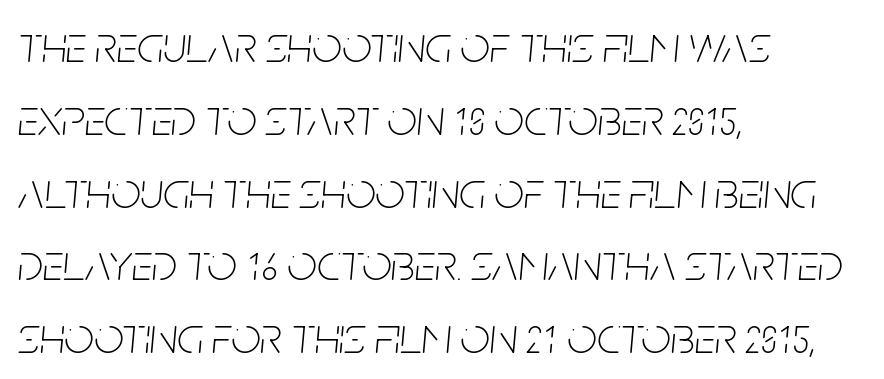
Regarding leading, the lines here are spaced in the standard way. This sample uses an oblique cut, with every glyph tilted off the vertical. Letters rest on an invisible, unmarked baseline. Note the varied advance widths — an 'i' is clearly narrower than an 'm'. Letter spacing: default. The typeface has the unassuming heft of standard copy or less.
